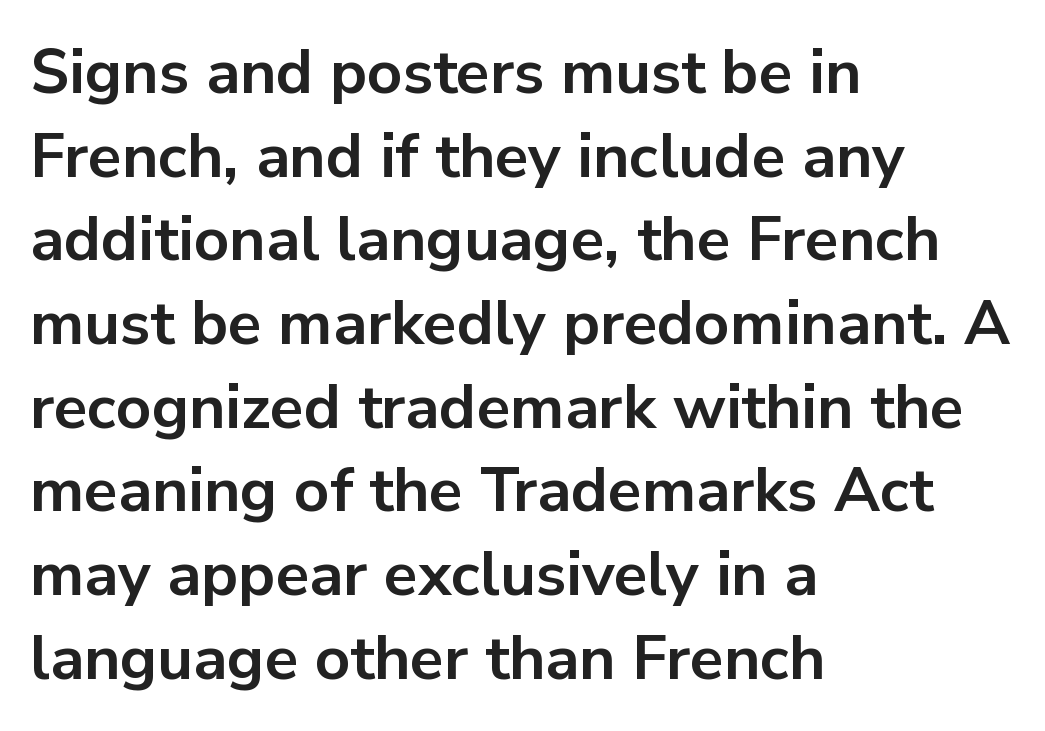
{"serif": "no", "italic": "no", "bold": "yes", "weight": "bold", "width": "normal", "stroke_contrast": "low", "x_height": "medium", "monospaced": "no", "underline": "no", "align": "left", "line_spacing": "normal", "line_spacing_ratio": 1.35, "letter_spacing": "normal", "letter_spacing_em": 0.0, "glyph_px": 62}
